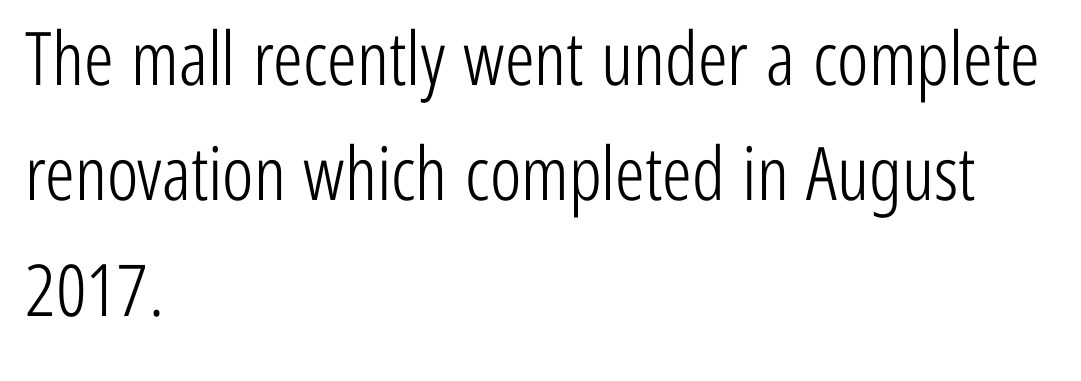
Q: Is the text bold? A: No.
Q: Is the text italic (slanted)? A: No, it is upright.
Q: Is the typeface a serif or a sans-serif typeface? A: Sans-serif.
Q: Is the text underlined? A: No.
Q: How is the paragraph aligned? A: Left-aligned.
Q: Is the spacing between letters normal or unusually wide? A: Normal.
Q: Is the spacing between lines tight, normal or loose? A: Normal.
Q: Width (condensed, normal, or wide)? A: Condensed.
Q: Stroke contrast? A: Low.
Q: x-height? A: Medium.
Q: Monospaced? A: No.
